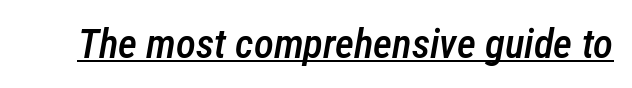
Q: Is the text bold? A: Semi-bold.
Q: Is the text italic (slanted)? A: Yes, it leans right by about 12 degrees.
Q: Is the text underlined? A: Yes.
Q: Is the spacing between letters normal or unusually wide? A: Normal.
Q: Width (condensed, normal, or wide)? A: Condensed.
Q: Stroke contrast? A: Low.
Q: x-height? A: Medium.
Q: Monospaced? A: No.
